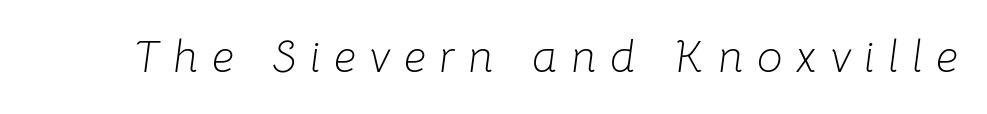
Observe the wide spacing: letters keep a clear distance from each other. The strokes carry an ordinary text weight at most. Looks like regular typesetting: each glyph gets only the width it needs. The axis of the letterforms is tilted away from vertical.
